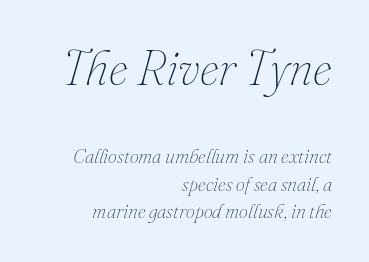
Q: Is the text bold? A: No.
Q: Is the text italic (slanted)? A: Yes, it leans right by about 16 degrees.
Q: Is the text underlined? A: No.
Q: How is the paragraph aligned? A: Right-aligned.
Q: Is the spacing between letters normal or unusually wide? A: Normal.
Q: Is the spacing between lines tight, normal or loose? A: Normal.
Q: Which block of text is set in a larger size, the first (top) or the second (bottom)? A: The first (top) one.
Q: Width (condensed, normal, or wide)? A: Normal.
Q: Stroke contrast? A: Medium.
Q: x-height? A: Small.
Q: Monospaced? A: No.
